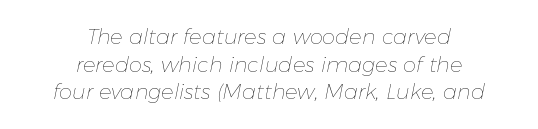
Is the letter spacing exaggerated? No — it looks like the ordinary default. Glance below the letters and you will spot only blank space. Layout note: lines centered. Interline gaps are of average width in this sample. The rendering applies a slant to the glyphs. The font sits on the lighter half of the weight spectrum, regular included.
